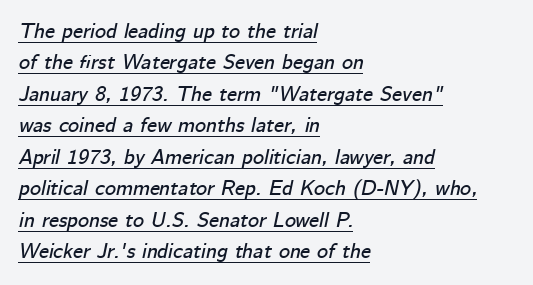
Q: Is the text italic (slanted)? A: Yes, it leans right by about 12 degrees.
Q: Is the text underlined? A: Yes.
Q: How is the paragraph aligned? A: Left-aligned.
Q: Is the spacing between letters normal or unusually wide? A: Normal.
Q: Is the spacing between lines tight, normal or loose? A: Normal.
